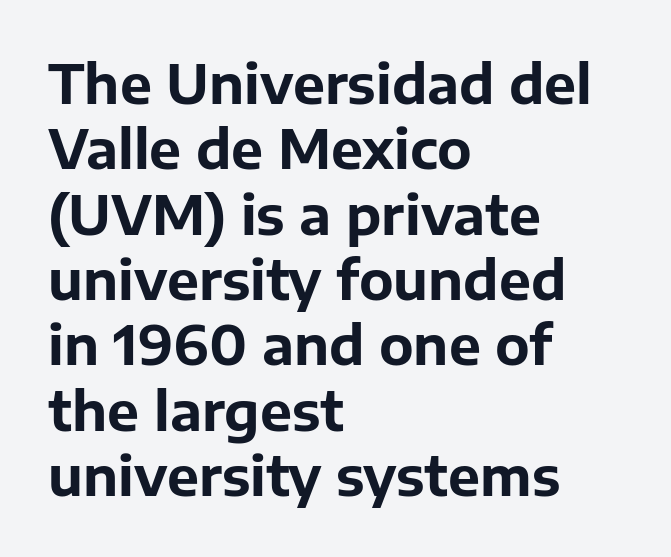
The rendering anchors every line to the left-hand side. The rendering shows plain stroke endings on the letterforms — a sans-serif design. Students, note that the glyphs here touch the page at normal intervals. Plain, unruled lines of type. A dark, heavy texture on the line: the type is bold.
